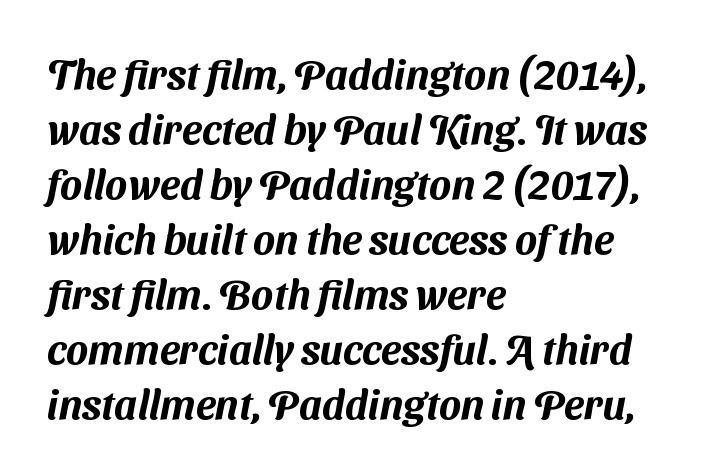
{"serif": "no", "width": "normal", "stroke_contrast": "medium", "x_height": "medium", "monospaced": "no", "underline": "no", "align": "left", "line_spacing": "normal", "line_spacing_ratio": 1.34, "letter_spacing": "normal", "letter_spacing_em": 0.0, "glyph_px": 41}
